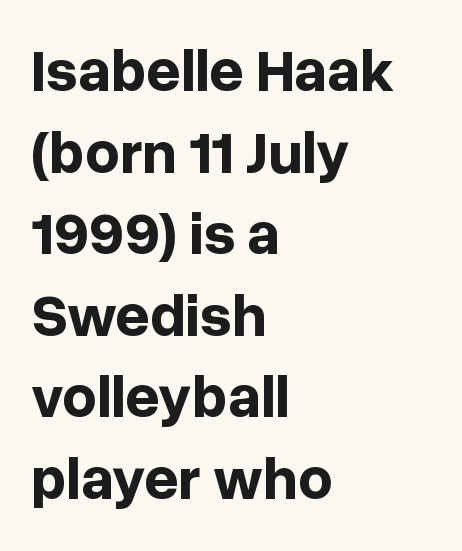
The image shows 60 px bold sans-serif type, upright; set left-aligned, normal line spacing (1.36x), normal letter spacing, not underlined; low stroke contrast and a medium x-height.
